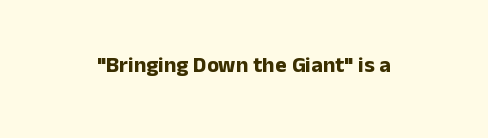
Short note: letters normally spaced. Words float on clear page, feet unadorned. The letters stand upright; this is a roman face. Heavy, bold letterforms.
